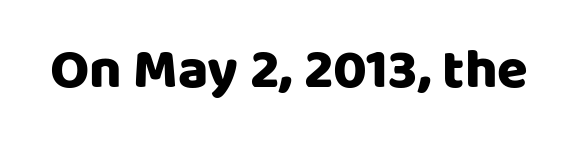
{"serif": "no", "italic": "no", "bold": "yes", "weight": "heavy", "width": "normal", "stroke_contrast": "low", "x_height": "large", "monospaced": "no", "underline": "no", "letter_spacing": "normal", "letter_spacing_em": 0.0, "glyph_px": 56}
